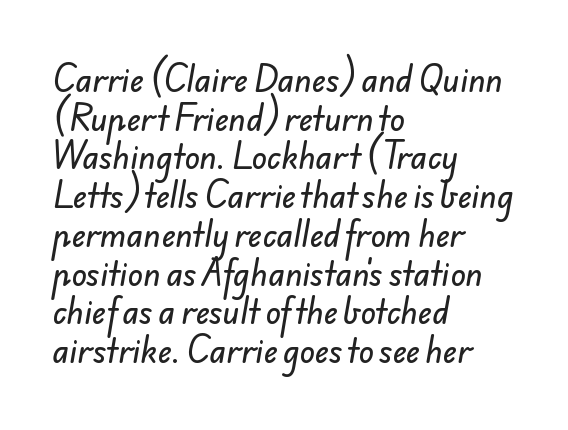
The image shows 31 px sans-serif type; set left-aligned, normal line spacing (1.25x), normal letter spacing, not underlined; low stroke contrast and a small x-height.
